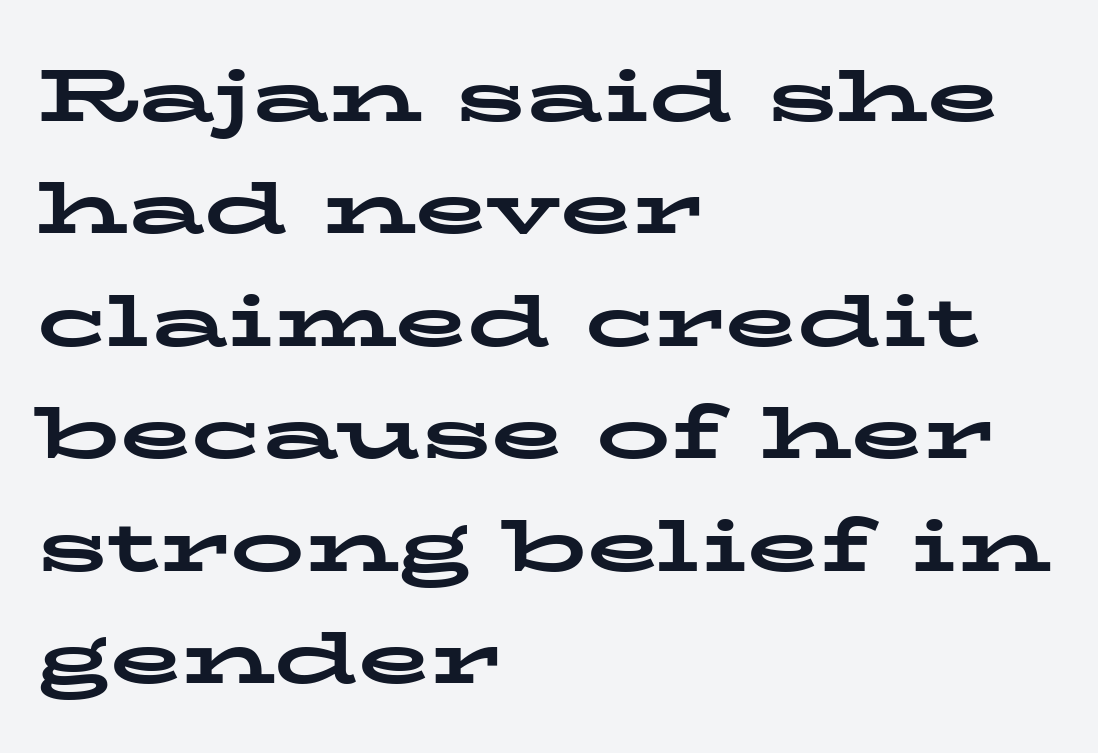
Q: Is the text bold? A: Yes.
Q: Is the text italic (slanted)? A: No, it is upright.
Q: Is the typeface a serif or a sans-serif typeface? A: Serif.
Q: Is the text underlined? A: No.
Q: How is the paragraph aligned? A: Left-aligned.
Q: Is the spacing between letters normal or unusually wide? A: Normal.
Q: Is the spacing between lines tight, normal or loose? A: Normal.
Q: Width (condensed, normal, or wide)? A: Wide.
Q: Stroke contrast? A: Low.
Q: x-height? A: Medium.
Q: Monospaced? A: No.
